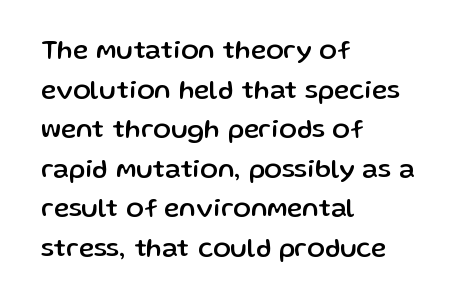
The image shows 26 px text type, upright; set left-aligned, normal line spacing (1.52x), normal letter spacing, not underlined.
